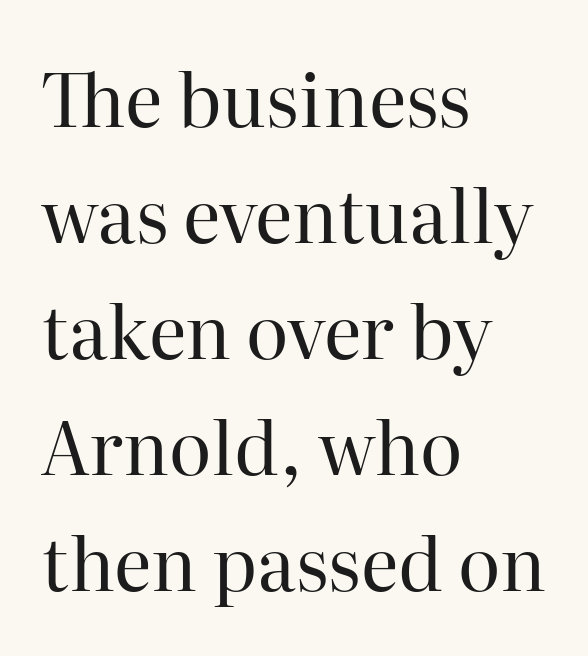
A classic flush-left, rag-right setting is used for this passage. Only glyphs here, with clear space below each row. This is not heavy type; no bold has been used. The rendering keeps characters at their native spacing.
